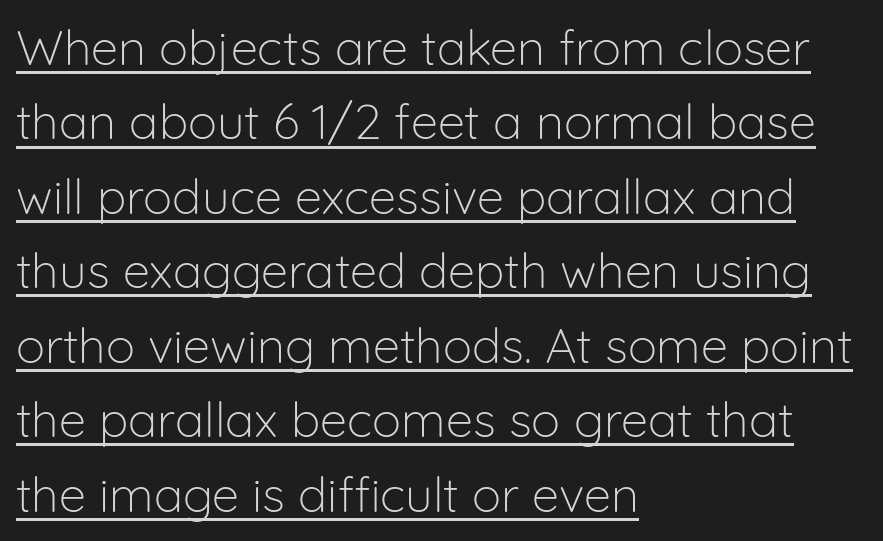
The sample's only ornament is a line tracing under the words. There is no visible air inserted between adjacent glyphs. The letters advance in unequal steps, a hallmark of proportional type. Horizontal bands of white between lines are of average thickness. You can tell from the bare stems that sans-serif type was used.
